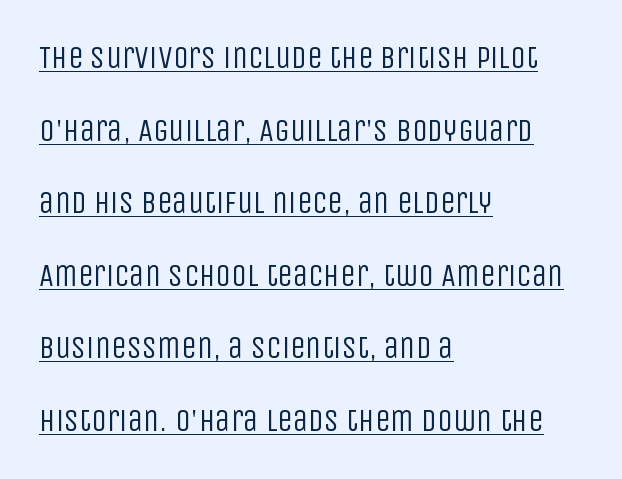
The image shows 31 px regular-weight, condensed sans-serif type, upright; set left-aligned, loose line spacing (2.34x), normal letter spacing, underlined; low stroke contrast and a large x-height.
